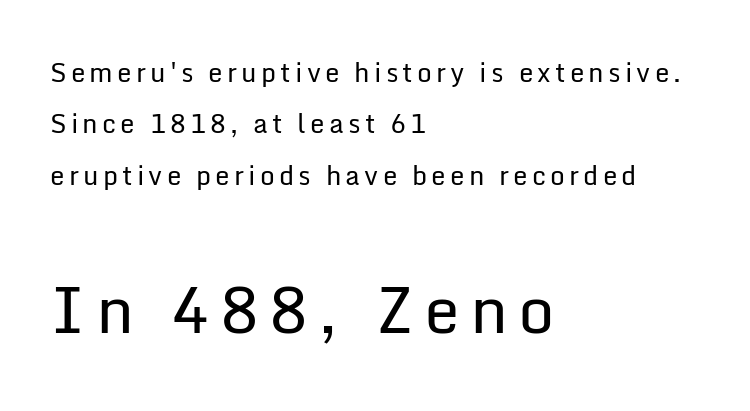
The image shows 64 px regular-weight sans-serif type, upright; set left-aligned, loose line spacing (1.98x), not underlined; the second (bottom) block is 2.46x larger; low stroke contrast and a medium x-height.
